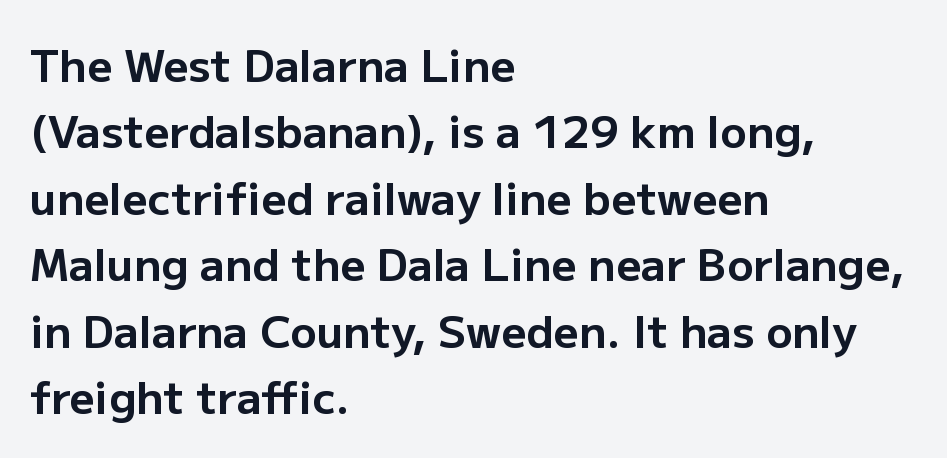
The image shows 44 px bold sans-serif type, upright; set left-aligned, normal line spacing (1.51x), normal letter spacing, not underlined; low stroke contrast and a medium x-height.
